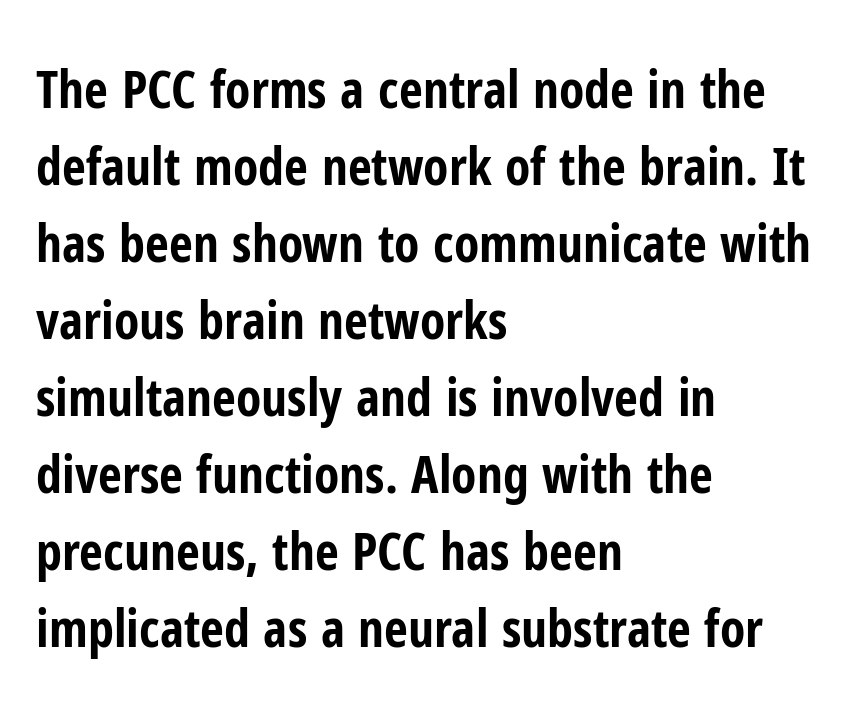
The image shows 52 px bold, condensed sans-serif type, upright; set left-aligned, normal line spacing (1.48x), normal letter spacing, not underlined; low stroke contrast and a medium x-height.
